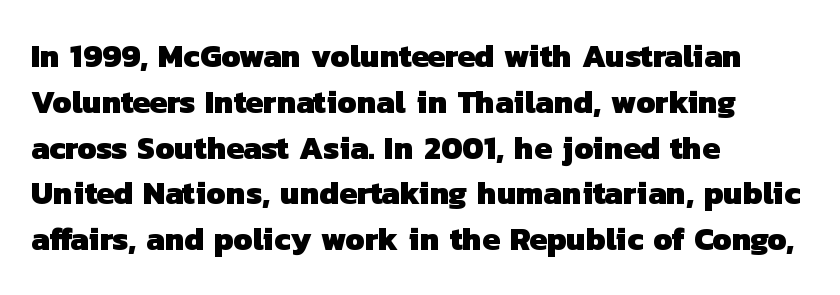
{"serif": "no", "bold": "yes", "weight": "heavy", "width": "normal", "stroke_contrast": "low", "x_height": "medium", "monospaced": "no", "underline": "no", "align": "left", "line_spacing": "normal", "line_spacing_ratio": 1.43, "letter_spacing": "normal", "letter_spacing_em": 0.0, "glyph_px": 32}
